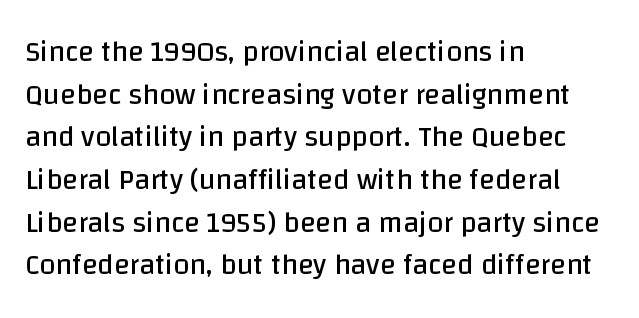
Q: Is the text bold? A: No.
Q: Is the text italic (slanted)? A: No, it is upright.
Q: Is the typeface a serif or a sans-serif typeface? A: Sans-serif.
Q: Is the text underlined? A: No.
Q: How is the paragraph aligned? A: Left-aligned.
Q: Is the spacing between letters normal or unusually wide? A: Normal.
Q: Is the spacing between lines tight, normal or loose? A: Normal.
Q: Width (condensed, normal, or wide)? A: Normal.
Q: Stroke contrast? A: Low.
Q: x-height? A: Large.
Q: Monospaced? A: No.
